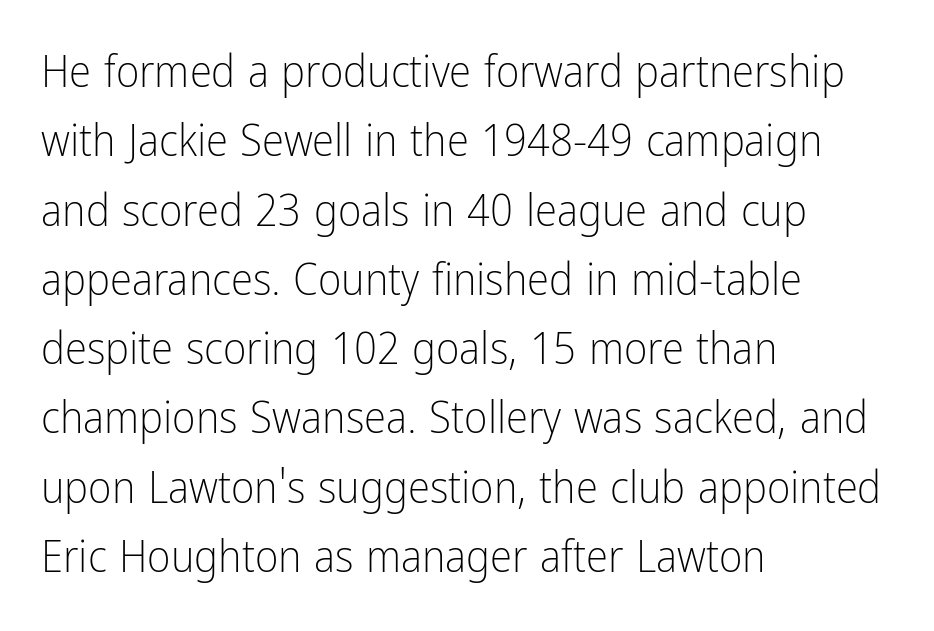
The image shows 45 px light, condensed sans-serif type, upright; set left-aligned, normal line spacing (1.54x), normal letter spacing, not underlined; low stroke contrast and a medium x-height.
